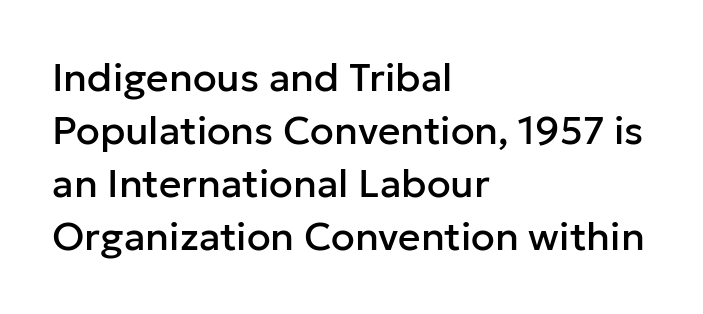
Varying glyph widths throughout — classic text-font behaviour. A sans-serif font was chosen for this passage. Anything drawn beneath the words? Only blank space. Normally led — the rows are evenly, conventionally spaced. If you drew a line through each stem, it would be perfectly vertical. The setting favours the left margin, as ordinary paragraphs usually do.
